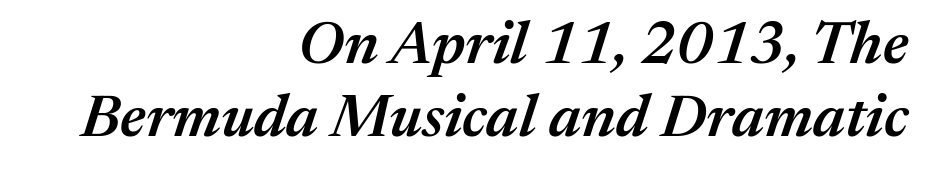
The image shows 60 px semibold type, italic (leaning right); set right-aligned, line spacing 1.21x, normal letter spacing, not underlined; medium stroke contrast and a medium x-height.
